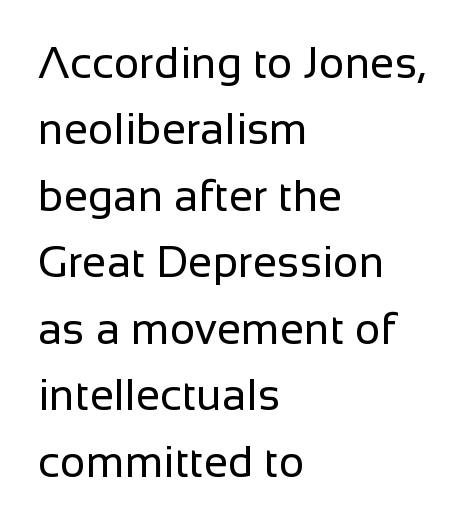
{"serif": "no", "italic": "no", "bold": "no", "weight": "regular", "width": "normal", "stroke_contrast": "low", "x_height": "medium", "monospaced": "no", "underline": "no", "align": "left", "line_spacing": "normal", "line_spacing_ratio": 1.51, "letter_spacing": "normal", "letter_spacing_em": 0.0, "glyph_px": 44}
